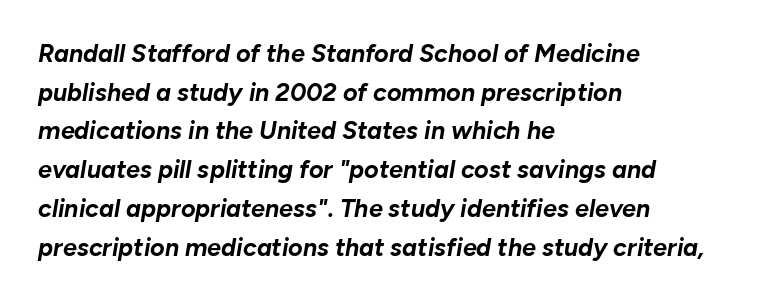
The image shows 25 px bold type, italic (leaning right); set left-aligned, normal line spacing (1.55x), normal letter spacing, not underlined.
